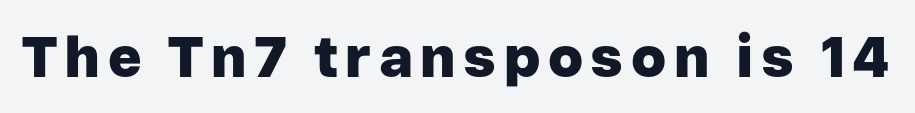
{"serif": "no", "italic": "no", "bold": "yes", "weight": "heavy", "width": "normal", "stroke_contrast": "low", "x_height": "medium", "monospaced": "no", "underline": "no", "glyph_px": 57}
